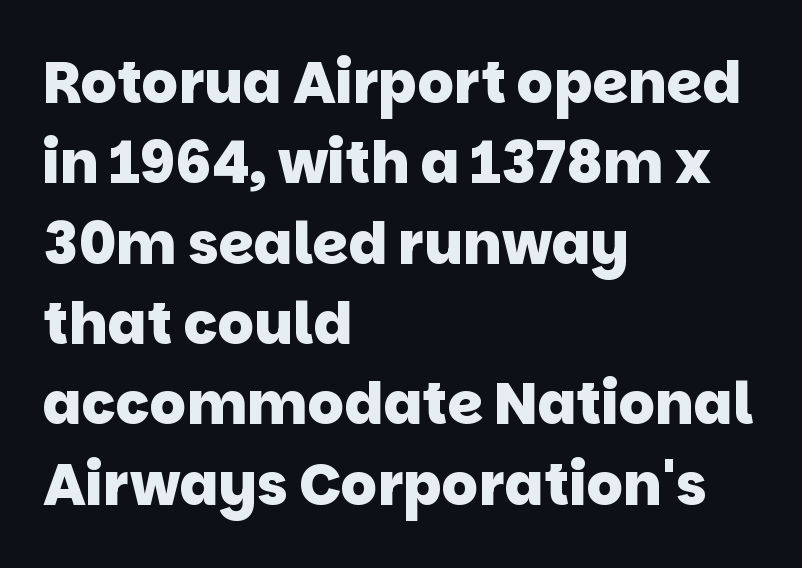
{"serif": "no", "bold": "yes", "weight": "heavy", "width": "normal", "stroke_contrast": "low", "x_height": "large", "monospaced": "no", "underline": "no", "align": "left", "line_spacing": "normal", "line_spacing_ratio": 1.41, "letter_spacing": "normal", "letter_spacing_em": 0.0, "glyph_px": 57}
